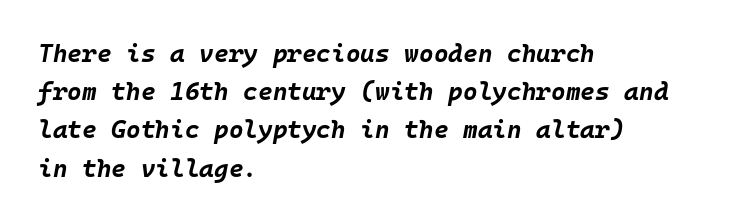
Lines of text with bare space underneath. This is heavy type, rendered in bold. The letters are slanted; this is an italic face. Students, observe: this is what conventionally led text looks like. Horizontally, the lines are justified to the leading edge only. Each word holds together tightly as a unit, with standard inter-letter gaps.
